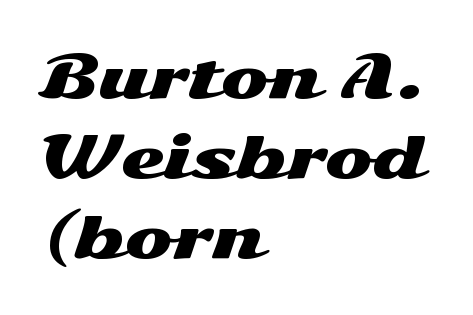
{"serif": "no", "width": "wide", "stroke_contrast": "medium", "x_height": "medium", "monospaced": "no", "underline": "no", "align": "left", "line_spacing": "normal", "line_spacing_ratio": 1.4, "letter_spacing": "normal", "letter_spacing_em": 0.0, "glyph_px": 57}
